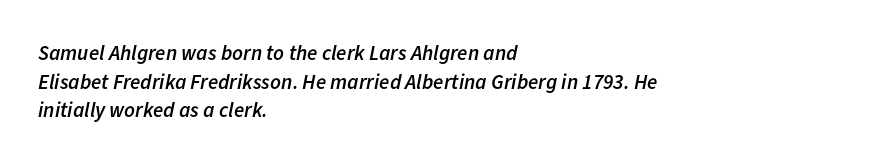
You can tell it's italic because the verticals aren't actually vertical. Nothing unusual about the tracking: characters are spaced as the font intends. Students, observe: this is what conventionally led text looks like. Nobody drew a line under any word here. Alignment: flush left. Bold? Not quite — semibold, heavier than regular but stopping short.
